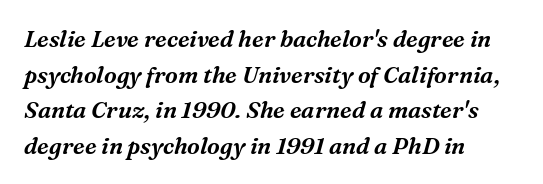
Q: Is the text italic (slanted)? A: Yes, it leans right by about 16 degrees.
Q: Is the text underlined? A: No.
Q: How is the paragraph aligned? A: Left-aligned.
Q: Is the spacing between letters normal or unusually wide? A: Normal.
Q: Is the spacing between lines tight, normal or loose? A: Normal.
